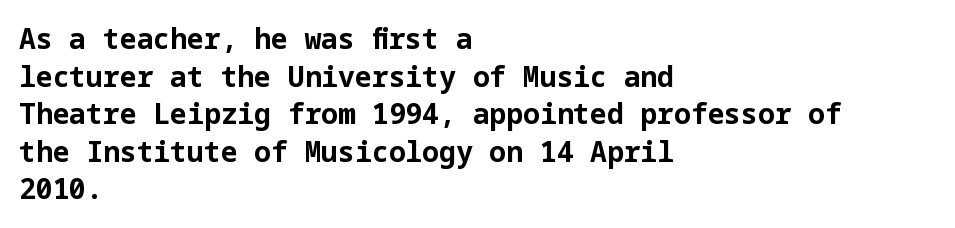
{"serif": "no", "italic": "no", "bold": "yes", "weight": "bold", "width": "normal", "stroke_contrast": "low", "x_height": "medium", "underline": "no", "align": "left", "line_spacing": "normal", "line_spacing_ratio": 1.34, "letter_spacing": "normal", "letter_spacing_em": 0.0, "glyph_px": 28}
